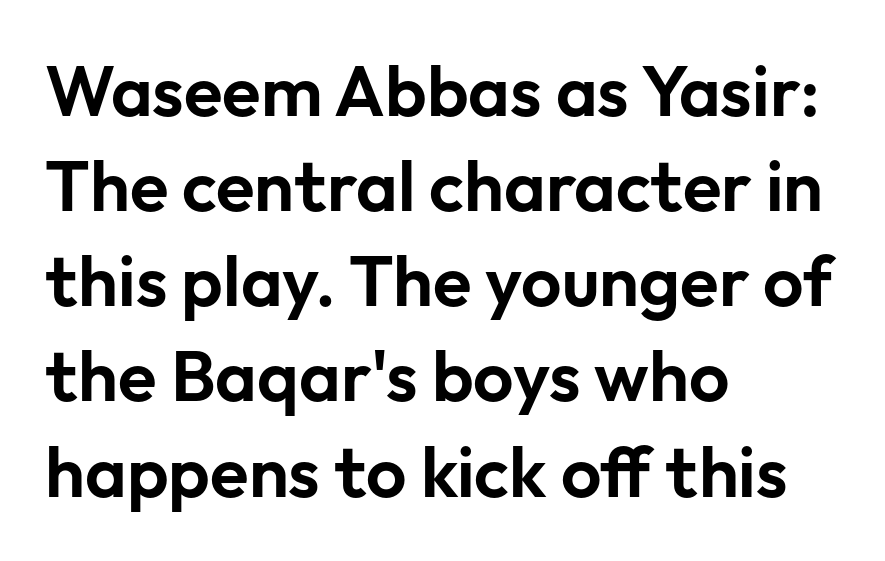
Q: Is the text italic (slanted)? A: No, it is upright.
Q: Is the typeface a serif or a sans-serif typeface? A: Sans-serif.
Q: Is the text underlined? A: No.
Q: How is the paragraph aligned? A: Left-aligned.
Q: Is the spacing between letters normal or unusually wide? A: Normal.
Q: Is the spacing between lines tight, normal or loose? A: Normal.
Q: Width (condensed, normal, or wide)? A: Normal.
Q: Stroke contrast? A: Low.
Q: x-height? A: Medium.
Q: Monospaced? A: No.
